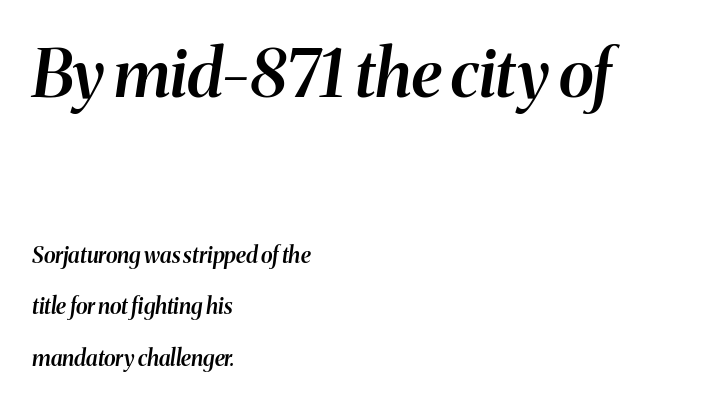
{"italic": "yes", "lean": "right", "slant_degrees": 8, "bold": "semi", "weight": "semibold", "width": "normal", "stroke_contrast": "medium", "x_height": "medium", "monospaced": "no", "underline": "no", "align": "left", "line_spacing": "loose", "line_spacing_ratio": 2.36, "letter_spacing": "normal", "letter_spacing_em": 0.0, "larger_block": "first", "size_ratio": 3.0, "glyph_px": 66}
